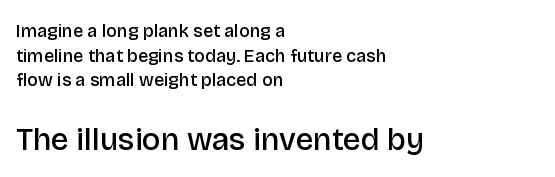
Students, observe: this is what conventionally led text looks like. The compositor pushed each line to the left boundary. Is this a sans? Yes — the strokes have no serifs. Descenders hang freely into open space. Do the letters lean? They stand straight. The rendering uses natural spacing where letterforms have individual widths.
